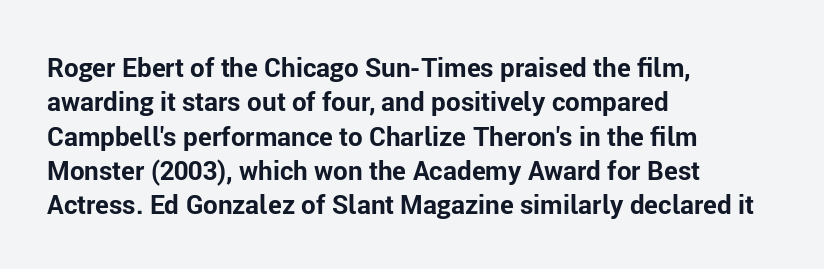
{"italic": "no", "bold": "yes", "underline": "no", "align": "left", "line_spacing": "normal", "line_spacing_ratio": 1.32, "letter_spacing": "normal", "letter_spacing_em": 0.0, "glyph_px": 26}
